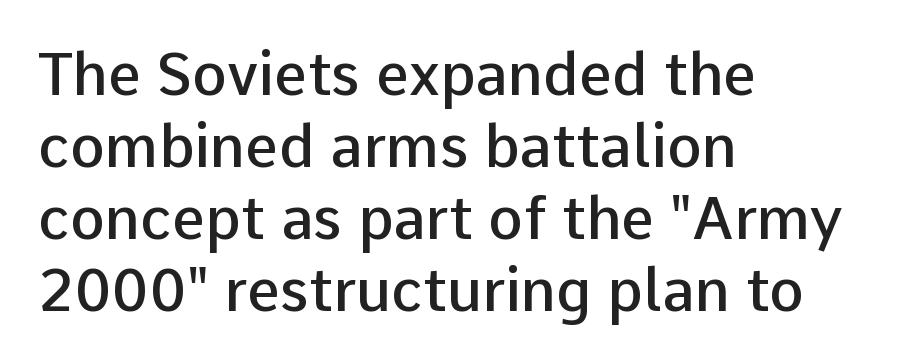
The image shows 59 px semibold sans-serif type, upright; set left-aligned, line spacing 1.22x, normal letter spacing, not underlined; low stroke contrast and a medium x-height.
